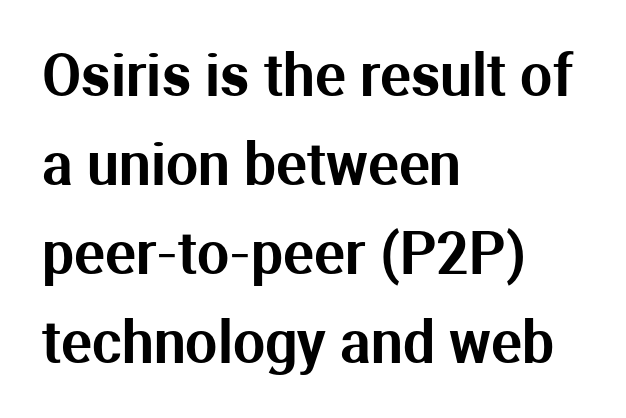
{"serif": "no", "italic": "no", "width": "normal", "stroke_contrast": "medium", "x_height": "medium", "monospaced": "no", "underline": "no", "align": "left", "line_spacing": "normal", "line_spacing_ratio": 1.56, "letter_spacing": "normal", "letter_spacing_em": 0.0, "glyph_px": 57}
